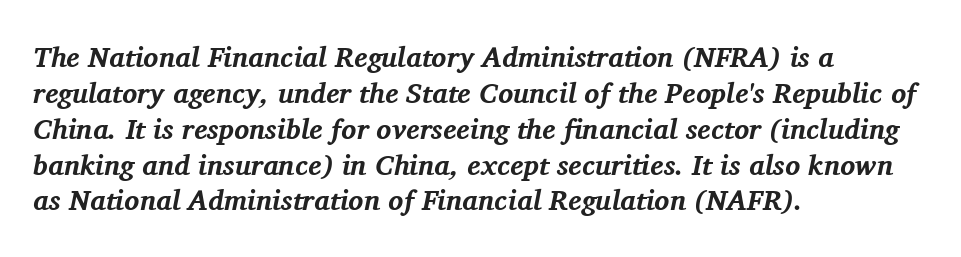
{"serif": "yes", "italic": "yes", "lean": "right", "slant_degrees": 11, "bold": "yes", "weight": "bold", "width": "normal", "stroke_contrast": "medium", "x_height": "medium", "monospaced": "no", "underline": "no", "align": "left", "line_spacing": "normal", "line_spacing_ratio": 1.28, "letter_spacing": "normal", "letter_spacing_em": 0.0, "glyph_px": 28}
